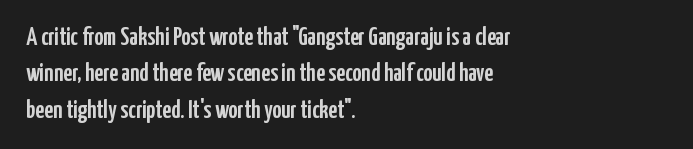
Plain, unruled lines of type. The type is set solid horizontally, with unmodified tracking. Tall strokes in this sample are plumb rather than angled. Regarding leading, the lines here are spaced in the standard way.
